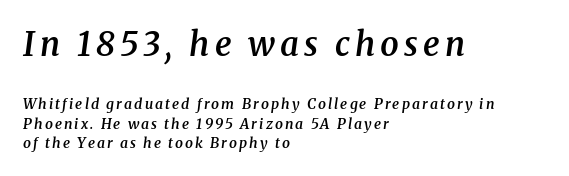
The image shows 33 px semibold serif type, italic (leaning right); set left-aligned, normal line spacing (1.39x), not underlined; the first (top) block is 2.36x larger; medium stroke contrast and a medium x-height.
